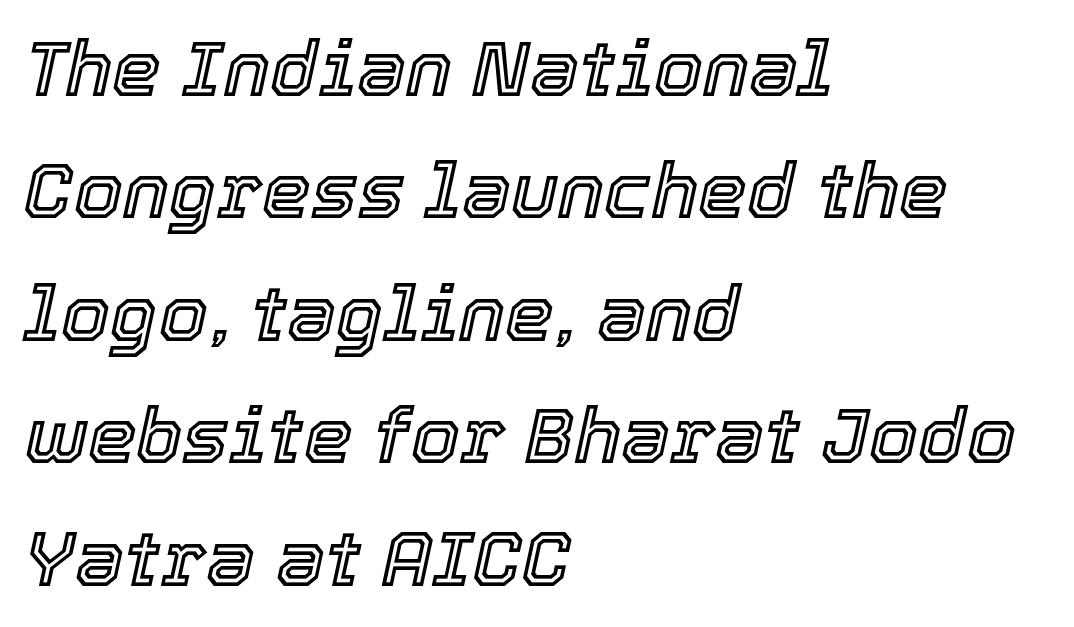
Q: Is the text italic (slanted)? A: Yes, it leans right by about 12 degrees.
Q: Is the text underlined? A: No.
Q: How is the paragraph aligned? A: Left-aligned.
Q: Is the spacing between letters normal or unusually wide? A: Normal.
Q: Is the spacing between lines tight, normal or loose? A: Normal.
Q: Width (condensed, normal, or wide)? A: Normal.
Q: x-height? A: Medium.
Q: Monospaced? A: No.
